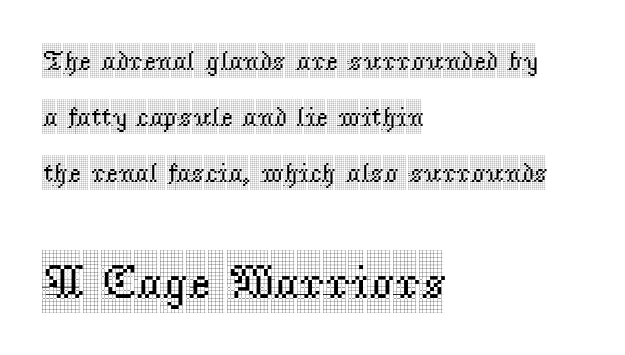
A great deal of white space separates one row of letters from the next. The rendering uses natural spacing where letterforms have individual widths. The lines in this sample share a left origin and differ only in where they stop. The horizontal fit of the characters is conventional and even. In terms of posture, this sample is upright. The typeface chosen for these lines features serifs.
